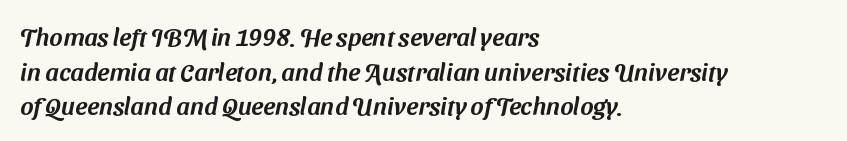
The image shows 25 px text type; set left-aligned, normal line spacing (1.39x), normal letter spacing, not underlined.
